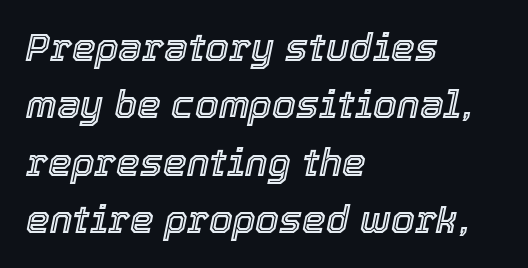
{"italic": "yes", "lean": "right", "slant_degrees": 12, "width": "normal", "x_height": "medium", "monospaced": "no", "underline": "no", "align": "left", "line_spacing": "normal", "line_spacing_ratio": 1.51, "letter_spacing": "normal", "letter_spacing_em": 0.0, "glyph_px": 38}
